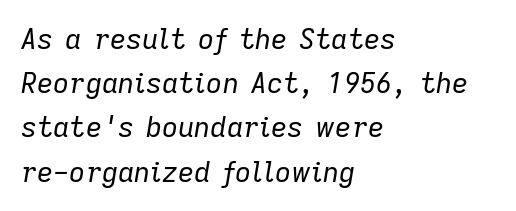
{"italic": "yes", "lean": "right", "slant_degrees": 9, "bold": "no", "weight": "regular", "width": "normal", "stroke_contrast": "low", "x_height": "medium", "monospaced": "no", "underline": "no", "align": "left", "line_spacing": "normal", "line_spacing_ratio": 1.58, "letter_spacing": "normal", "letter_spacing_em": 0.0, "glyph_px": 28}
